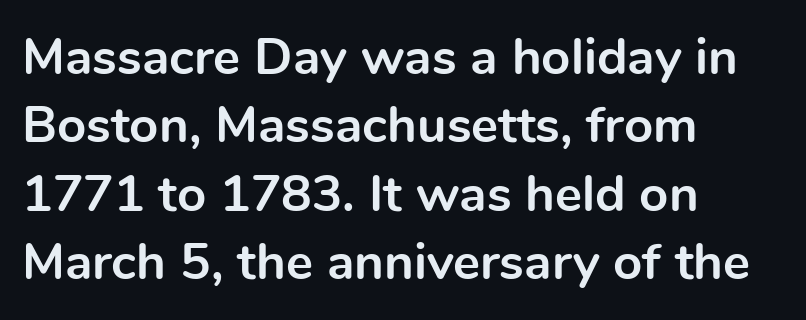
{"serif": "no", "italic": "no", "bold": "yes", "weight": "bold", "width": "normal", "x_height": "medium", "monospaced": "no", "underline": "no", "align": "left", "line_spacing": "normal", "line_spacing_ratio": 1.34, "letter_spacing": "normal", "letter_spacing_em": 0.0, "glyph_px": 51}
